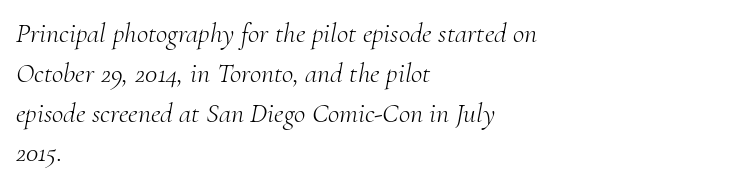
{"serif": "yes", "italic": "yes", "lean": "right", "slant_degrees": 10, "bold": "no", "weight": "light", "width": "normal", "stroke_contrast": "medium", "x_height": "small", "monospaced": "no", "underline": "no", "align": "left", "line_spacing": "normal", "line_spacing_ratio": 1.42, "letter_spacing": "normal", "letter_spacing_em": 0.0, "glyph_px": 28}
